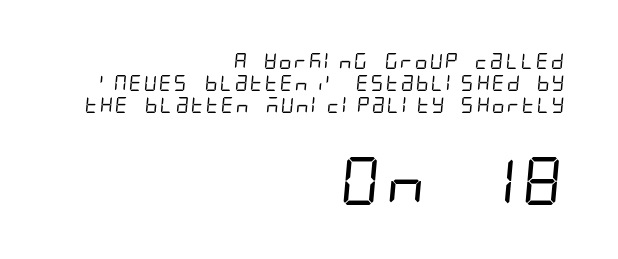
Q: Is the text bold? A: No.
Q: Is the typeface a serif or a sans-serif typeface? A: Sans-serif.
Q: Is the text underlined? A: No.
Q: How is the paragraph aligned? A: Right-aligned.
Q: Is the spacing between letters normal or unusually wide? A: Normal.
Q: Is the spacing between lines tight, normal or loose? A: Normal.
Q: Which block of text is set in a larger size, the first (top) or the second (bottom)? A: The second (bottom) one.
Q: Width (condensed, normal, or wide)? A: Condensed.
Q: Stroke contrast? A: Low.
Q: x-height? A: Large.
